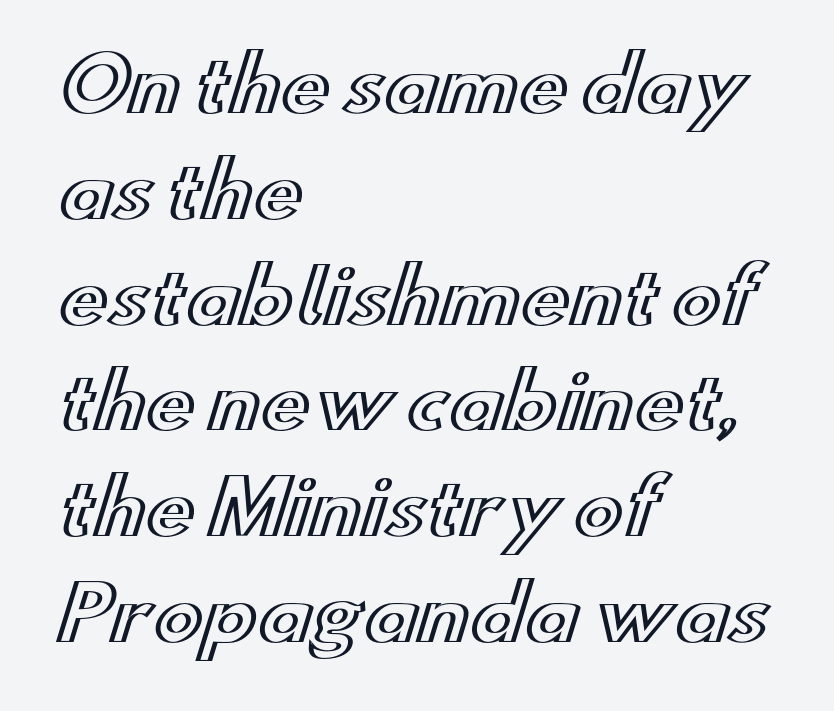
{"width": "wide", "x_height": "small", "monospaced": "no", "underline": "no", "align": "left", "line_spacing": "normal", "line_spacing_ratio": 1.43, "letter_spacing": "normal", "letter_spacing_em": 0.0, "glyph_px": 74}
